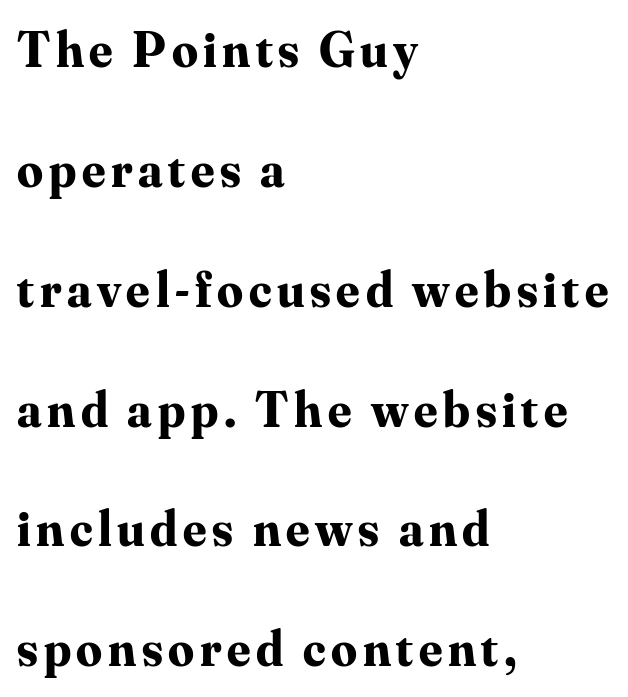
Q: Is the text bold? A: Yes.
Q: Is the text italic (slanted)? A: No, it is upright.
Q: Is the typeface a serif or a sans-serif typeface? A: Serif.
Q: Is the text underlined? A: No.
Q: How is the paragraph aligned? A: Left-aligned.
Q: Is the spacing between lines tight, normal or loose? A: Loose.
Q: Width (condensed, normal, or wide)? A: Normal.
Q: Stroke contrast? A: Medium.
Q: x-height? A: Small.
Q: Monospaced? A: No.
